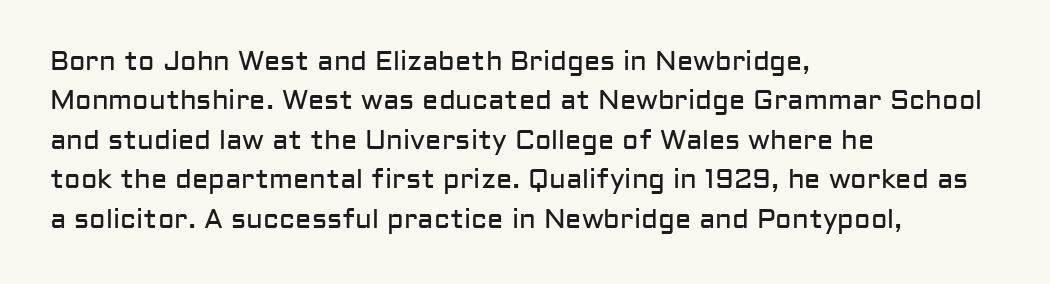
Q: Is the text bold? A: No.
Q: Is the text italic (slanted)? A: No, it is upright.
Q: Is the text underlined? A: No.
Q: How is the paragraph aligned? A: Left-aligned.
Q: Is the spacing between letters normal or unusually wide? A: Normal.
Q: Is the spacing between lines tight, normal or loose? A: Normal.
